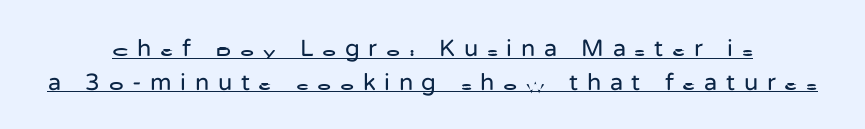
The image shows 24 px text type, upright; set centered, normal line spacing (1.4x), unusually wide letter spacing (+0.36 em), underlined.
